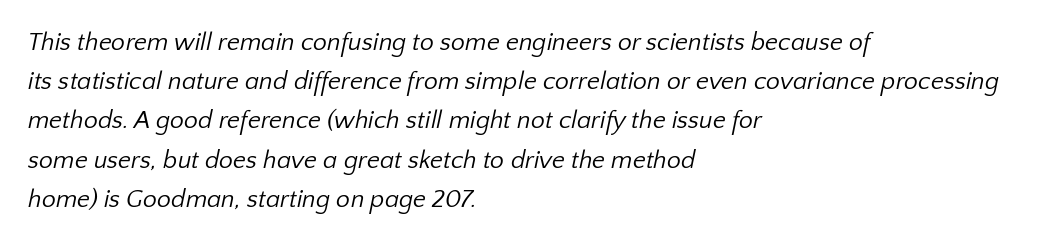
The glyphs are unaccompanied by any horizontal stroke below them. The passage shown is not bold in any degree. Notice how descenders clear the ascenders below comfortably — that's standard leading. Honestly, the letter spacing is just normal — you wouldn't notice it. Caption: multi-line text, flush left, ragged right.
